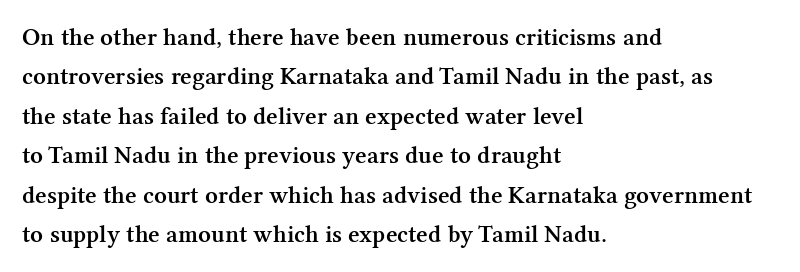
Underlining? Definitely not there. This sample uses plain, unmodified letter spacing. Is there any slant? The stems are plumb. A classic flush-left, rag-right setting is used for this passage.
